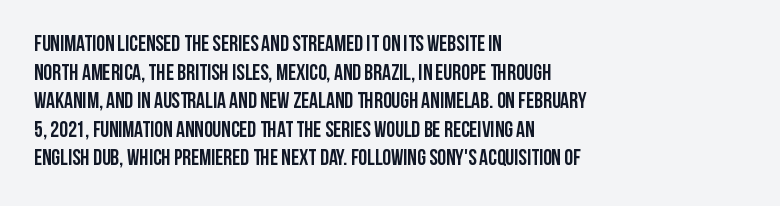
{"italic": "no", "bold": "yes", "underline": "no", "align": "left", "line_spacing": "normal", "line_spacing_ratio": 1.3, "letter_spacing": "normal", "letter_spacing_em": 0.0, "glyph_px": 22}
